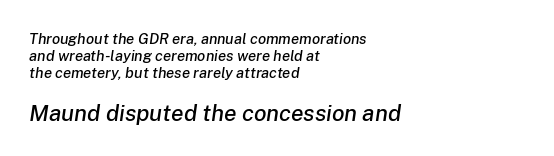
The image shows 23 px text type, italic (leaning right); set left-aligned, tight line spacing (1.14x), normal letter spacing, not underlined; the second (bottom) block is 1.53x larger.
